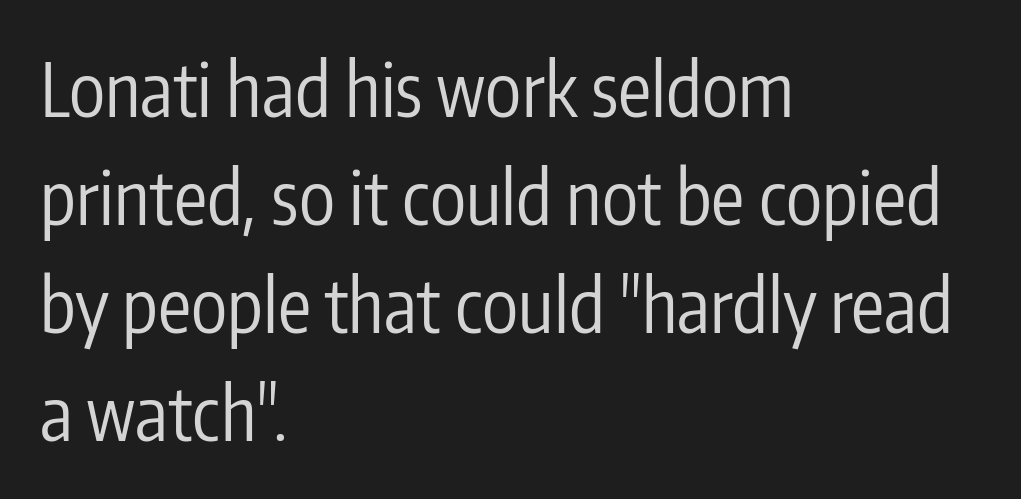
The image shows 74 px regular-weight, condensed sans-serif type, upright; set left-aligned, normal line spacing (1.46x), normal letter spacing, not underlined; low stroke contrast and a medium x-height.
